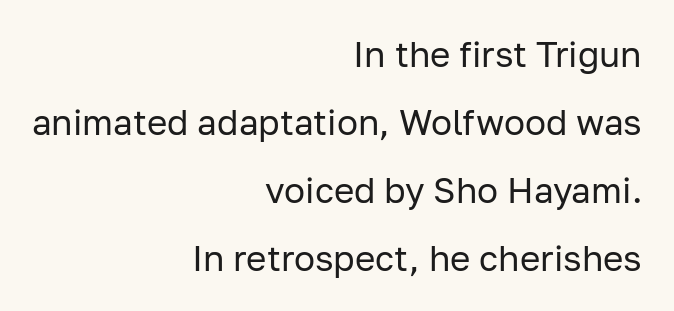
Q: Is the text bold? A: No.
Q: Is the text italic (slanted)? A: No, it is upright.
Q: Is the typeface a serif or a sans-serif typeface? A: Sans-serif.
Q: Is the text underlined? A: No.
Q: How is the paragraph aligned? A: Right-aligned.
Q: Is the spacing between letters normal or unusually wide? A: Normal.
Q: Is the spacing between lines tight, normal or loose? A: Loose.
Q: Width (condensed, normal, or wide)? A: Normal.
Q: Stroke contrast? A: Low.
Q: x-height? A: Medium.
Q: Monospaced? A: No.
